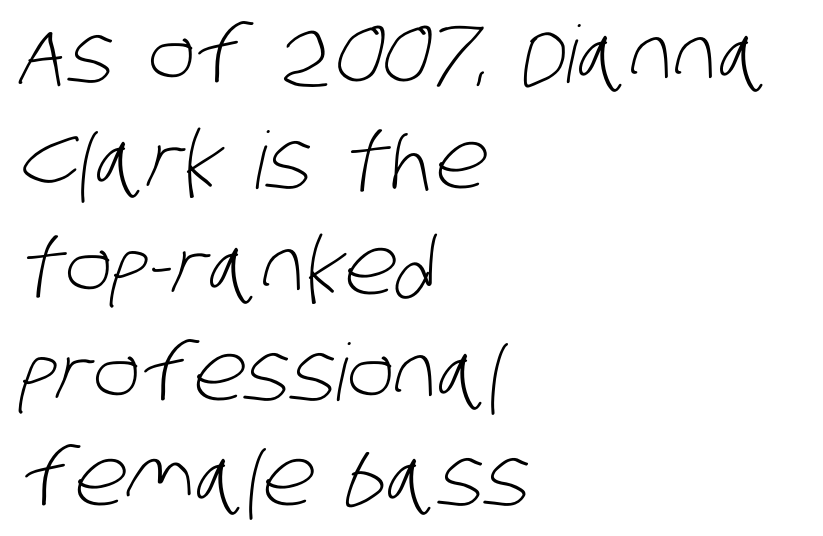
The image shows 79 px light, condensed sans-serif type; set left-aligned, normal line spacing (1.34x), normal letter spacing, not underlined; low stroke contrast and a large x-height.
